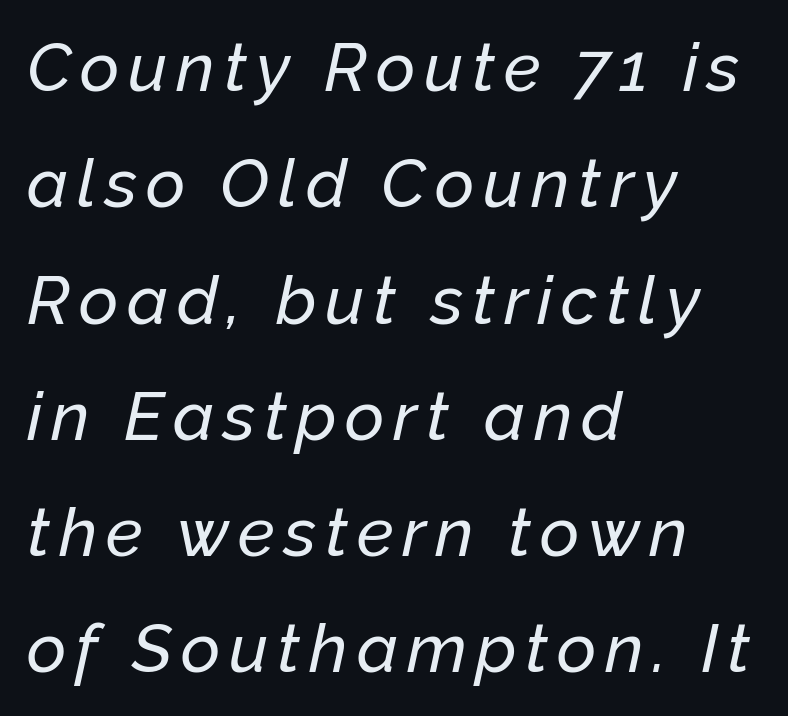
Which margin do the lines hug? The left one — the right edge is uneven. Notice how the stems are inclined rather than vertical — that's the hallmark of italics. Clear beneath every line of the passage. These lines are rendered in a variable-pitch font.
